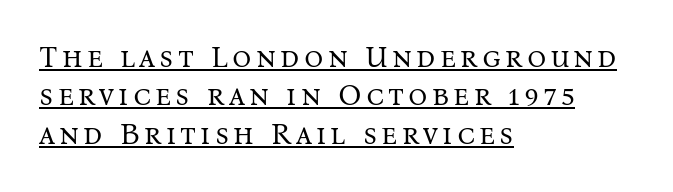
These lines are composed in type with serifs. Notice how the stems are strictly vertical — no italics here. Evenly set lines give the paragraph a standard silhouette. The strokes carry an ordinary text weight at most.
